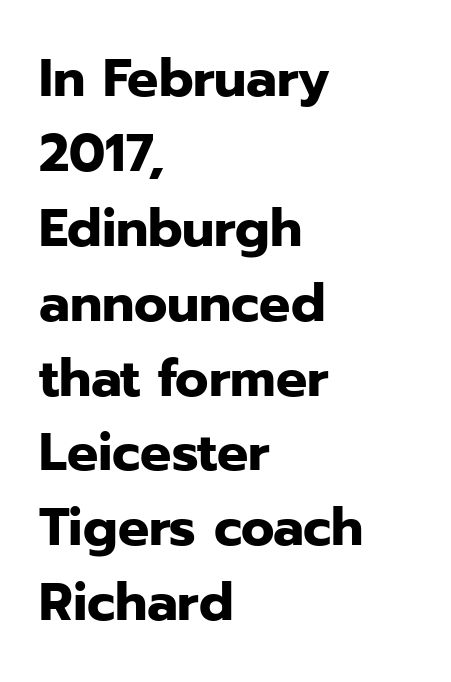
Q: Is the text bold? A: Yes.
Q: Is the text italic (slanted)? A: No, it is upright.
Q: Is the typeface a serif or a sans-serif typeface? A: Sans-serif.
Q: Is the text underlined? A: No.
Q: How is the paragraph aligned? A: Left-aligned.
Q: Is the spacing between letters normal or unusually wide? A: Normal.
Q: Is the spacing between lines tight, normal or loose? A: Normal.
Q: Width (condensed, normal, or wide)? A: Normal.
Q: Stroke contrast? A: Low.
Q: x-height? A: Medium.
Q: Monospaced? A: No.
